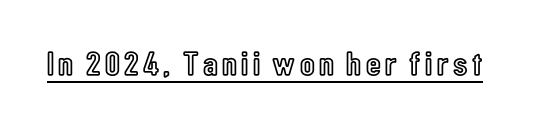
The sample's only ornament is a line tracing under the words. Varying glyph widths throughout — classic text-font behaviour. In terms of posture, this sample is upright.
